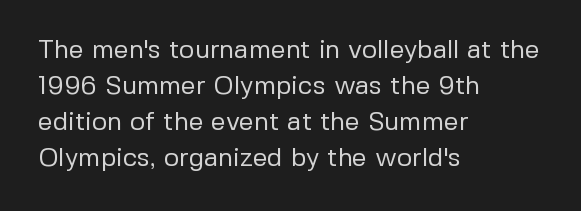
Q: Is the text bold? A: No.
Q: Is the text italic (slanted)? A: No, it is upright.
Q: Is the text underlined? A: No.
Q: How is the paragraph aligned? A: Left-aligned.
Q: Is the spacing between letters normal or unusually wide? A: Normal.
Q: Is the spacing between lines tight, normal or loose? A: Normal.
